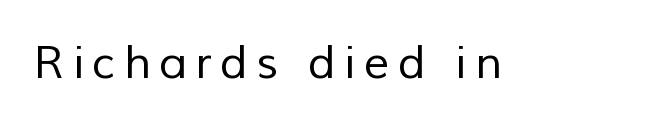
Q: Is the text bold? A: No.
Q: Is the typeface a serif or a sans-serif typeface? A: Sans-serif.
Q: Is the text underlined? A: No.
Q: Width (condensed, normal, or wide)? A: Normal.
Q: Stroke contrast? A: Low.
Q: x-height? A: Medium.
Q: Monospaced? A: No.
